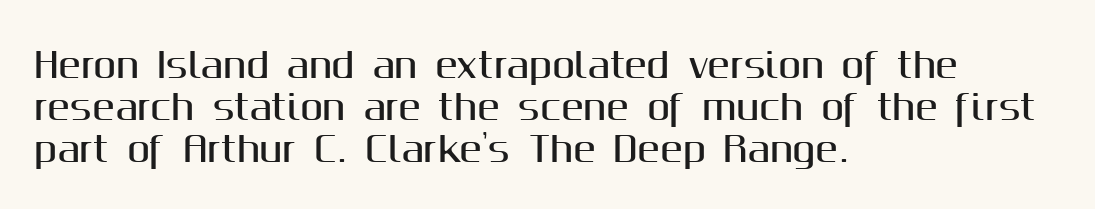
The passage shown is not underscored anywhere. Does the copy run flush right? No — it runs flush left. You can tell it's not italic because the verticals are truly vertical. Students, note that the glyphs here touch the page at normal intervals. Note the varied advance widths — an 'i' is clearly narrower than an 'm'. The font family rendered here belongs to the sans-serif group.
